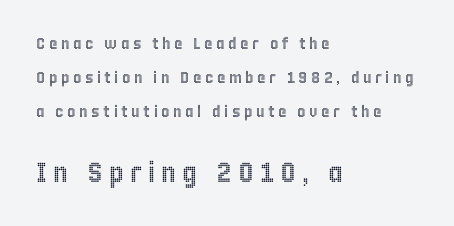
The image shows 28 px condensed type, upright; set left-aligned, loose line spacing (2.12x), unusually wide letter spacing (+0.22 em), not underlined; the second (bottom) block is 1.75x larger; a large x-height.
